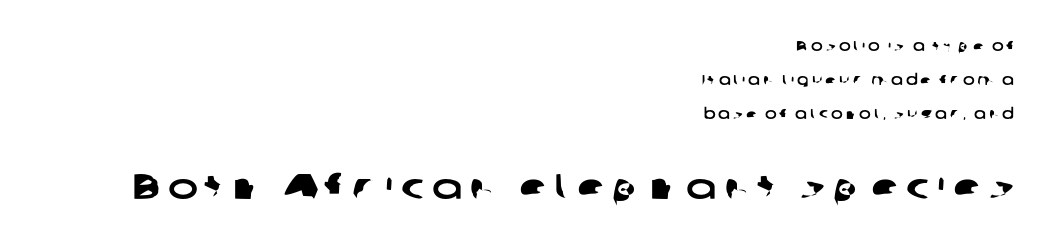
Q: Is the typeface a serif or a sans-serif typeface? A: Sans-serif.
Q: Is the text underlined? A: No.
Q: How is the paragraph aligned? A: Right-aligned.
Q: Is the spacing between letters normal or unusually wide? A: Unusually wide.
Q: Is the spacing between lines tight, normal or loose? A: Loose.
Q: Which block of text is set in a larger size, the first (top) or the second (bottom)? A: The second (bottom) one.
Q: Width (condensed, normal, or wide)? A: Wide.
Q: Stroke contrast? A: Low.
Q: x-height? A: Medium.
Q: Monospaced? A: No.
